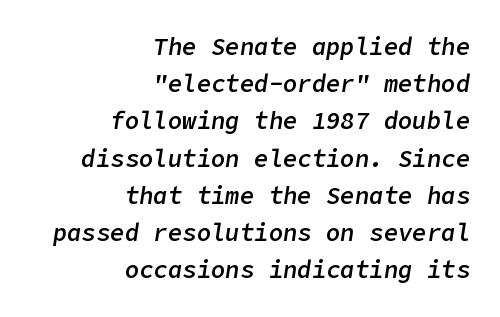
{"italic": "yes", "lean": "right", "slant_degrees": 9, "bold": "semi", "underline": "no", "align": "right", "line_spacing": "normal", "line_spacing_ratio": 1.55, "letter_spacing": "normal", "letter_spacing_em": 0.0, "glyph_px": 24}
